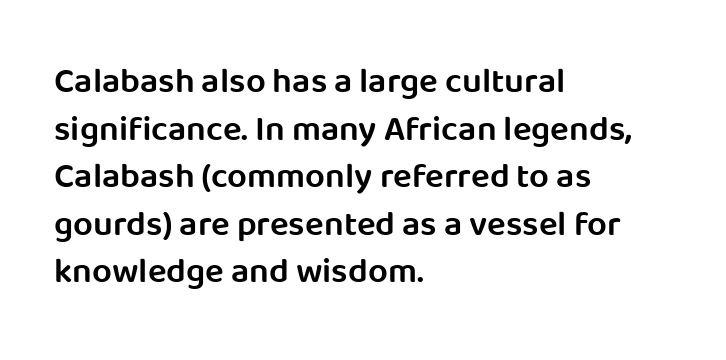
Q: Is the text bold? A: Semi-bold.
Q: Is the text italic (slanted)? A: No, it is upright.
Q: Is the typeface a serif or a sans-serif typeface? A: Sans-serif.
Q: Is the text underlined? A: No.
Q: How is the paragraph aligned? A: Left-aligned.
Q: Is the spacing between letters normal or unusually wide? A: Normal.
Q: Is the spacing between lines tight, normal or loose? A: Normal.
Q: Width (condensed, normal, or wide)? A: Normal.
Q: Stroke contrast? A: Low.
Q: x-height? A: Large.
Q: Monospaced? A: No.
